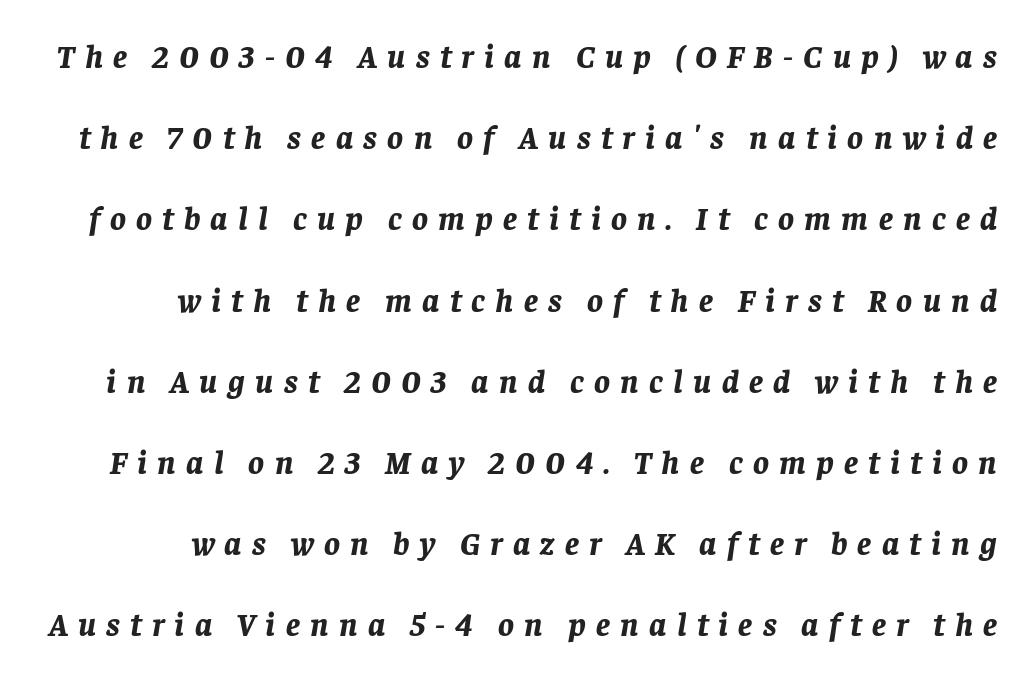
Q: Is the text bold? A: Yes.
Q: Is the text italic (slanted)? A: Yes, it leans right by about 8 degrees.
Q: Is the text underlined? A: No.
Q: How is the paragraph aligned? A: Right-aligned.
Q: Is the spacing between letters normal or unusually wide? A: Unusually wide.
Q: Is the spacing between lines tight, normal or loose? A: Loose.
Q: Width (condensed, normal, or wide)? A: Normal.
Q: Stroke contrast? A: Low.
Q: x-height? A: Large.
Q: Monospaced? A: No.
